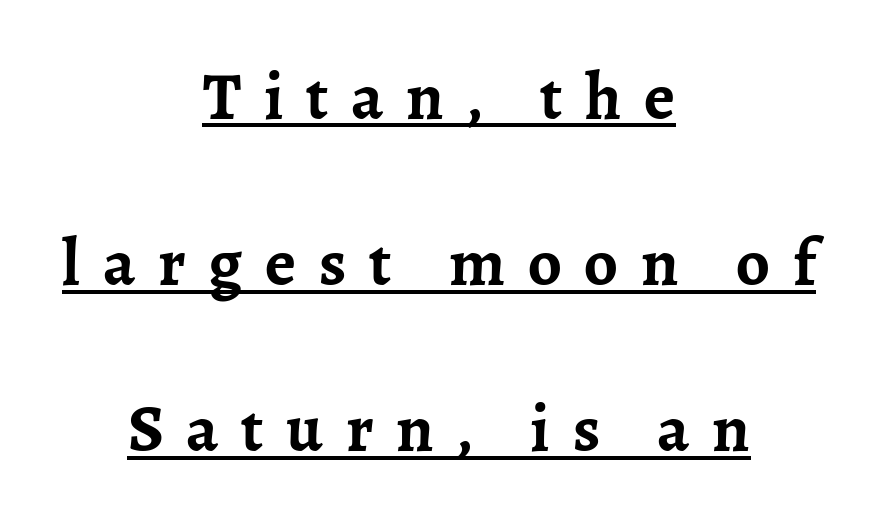
This sample has the flowing, uneven cadence of proportional lettering. Every letter is thick-stroked: bold, no question. The font family rendered here belongs to the serif group. The typography opts for an upright posture over an oblique one.
